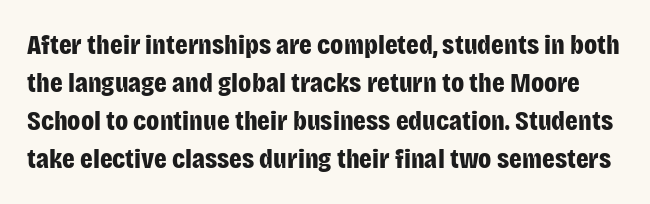
Check the space under the baseline: it is left empty. Look at the bottom of the vertical strokes: they stop flat, with no serifs. The glyphs have the mass of a bold cut. Standard letterfit; no display-style spreading of the glyphs. Spacing verdict: proportional, widths tailored to each character.
